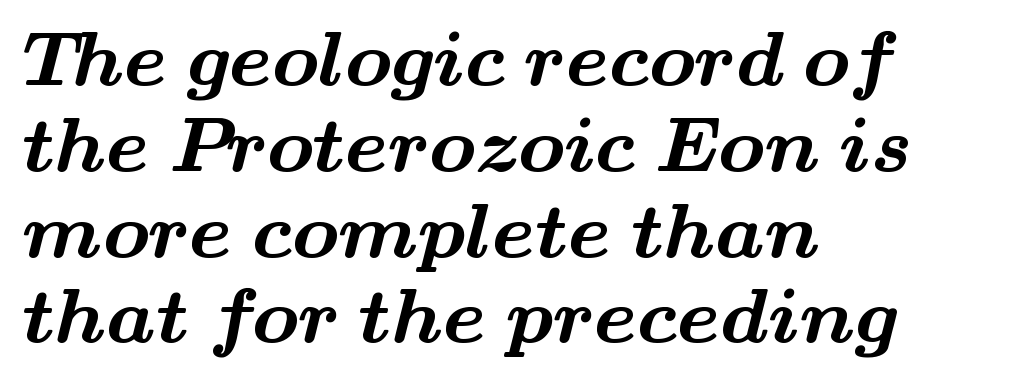
Vertical spacing — tight. Tracking value appears to be zero — textbook default spacing. Alignment: flush left. A typesetter would call this proportional, since set widths differ per character.
